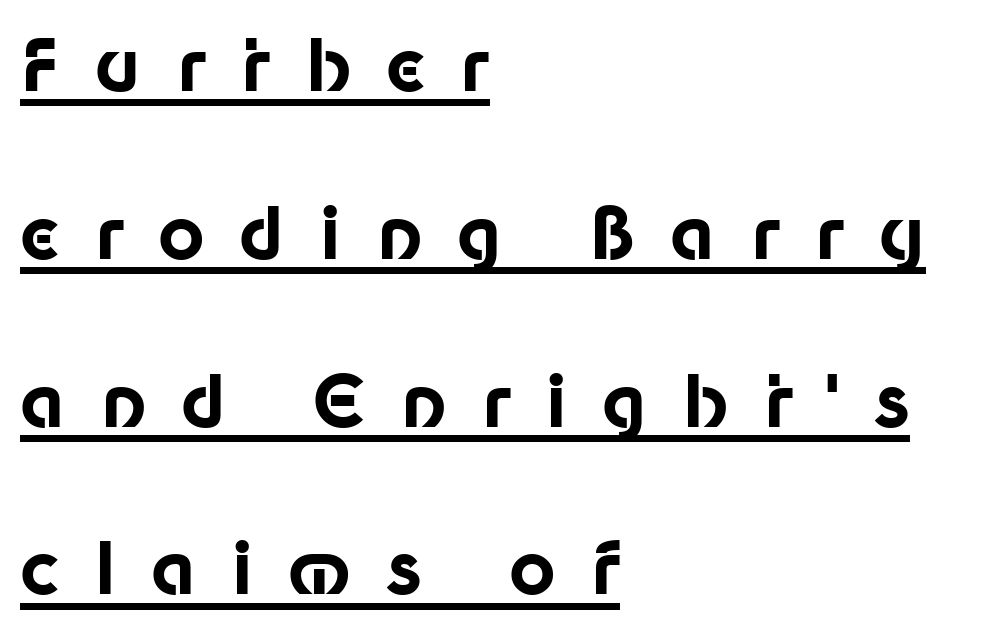
Q: Is the text bold? A: Yes.
Q: Is the text italic (slanted)? A: No, it is upright.
Q: Is the typeface a serif or a sans-serif typeface? A: Sans-serif.
Q: Is the text underlined? A: Yes.
Q: How is the paragraph aligned? A: Left-aligned.
Q: Is the spacing between letters normal or unusually wide? A: Unusually wide.
Q: Is the spacing between lines tight, normal or loose? A: Loose.
Q: Width (condensed, normal, or wide)? A: Normal.
Q: Stroke contrast? A: Low.
Q: x-height? A: Medium.
Q: Monospaced? A: No.
